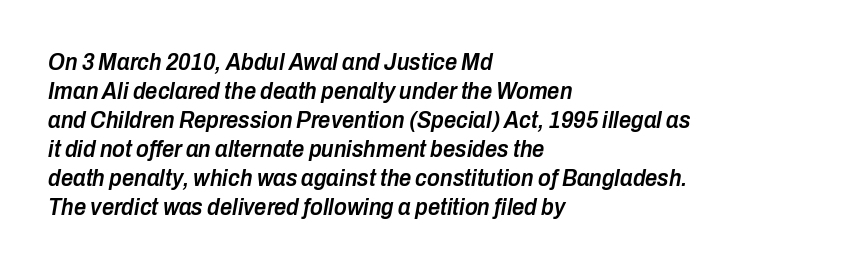
The image shows 24 px text type, italic (leaning right); set left-aligned, line spacing 1.21x, normal letter spacing, not underlined.
